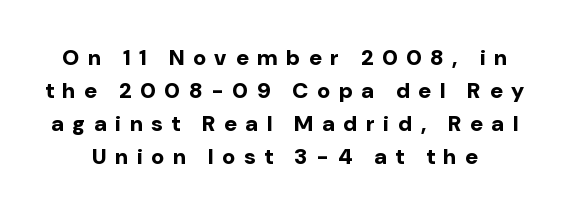
The image shows 22 px bold type, upright; set normal line spacing (1.5x), unusually wide letter spacing (+0.4 em), not underlined.
